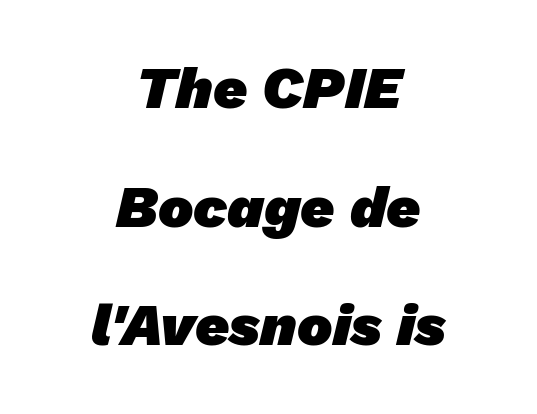
Q: Is the text bold? A: Yes.
Q: Is the typeface a serif or a sans-serif typeface? A: Sans-serif.
Q: Is the text underlined? A: No.
Q: How is the paragraph aligned? A: Centered.
Q: Is the spacing between letters normal or unusually wide? A: Normal.
Q: Is the spacing between lines tight, normal or loose? A: Loose.
Q: Width (condensed, normal, or wide)? A: Normal.
Q: Stroke contrast? A: Low.
Q: x-height? A: Medium.
Q: Monospaced? A: No.
